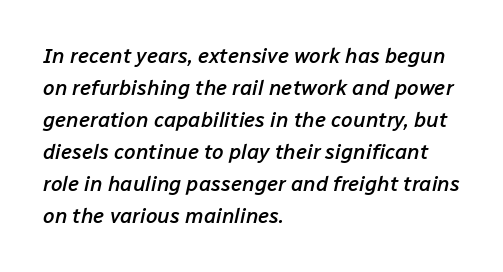
Q: Is the text bold? A: Semi-bold.
Q: Is the text italic (slanted)? A: Yes, it leans right by about 12 degrees.
Q: Is the text underlined? A: No.
Q: How is the paragraph aligned? A: Left-aligned.
Q: Is the spacing between letters normal or unusually wide? A: Normal.
Q: Is the spacing between lines tight, normal or loose? A: Normal.
